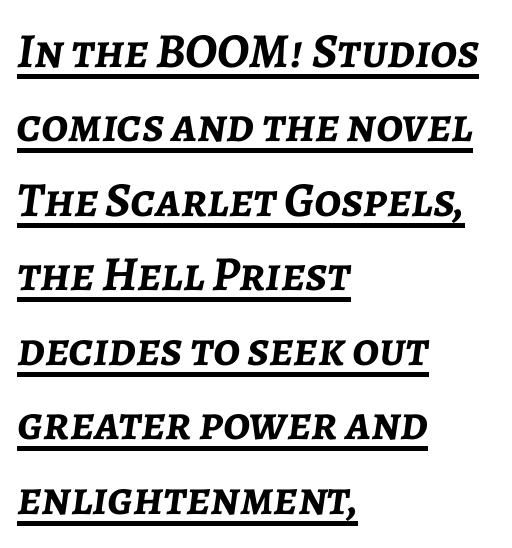
{"italic": "yes", "lean": "right", "slant_degrees": 7, "bold": "yes", "weight": "semibold", "width": "normal", "stroke_contrast": "low", "x_height": "medium", "monospaced": "no", "underline": "yes", "align": "left", "line_spacing": "normal", "line_spacing_ratio": 1.52, "letter_spacing": "normal", "letter_spacing_em": 0.0, "glyph_px": 49}
